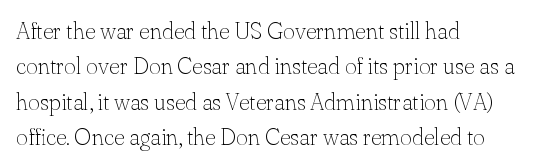
The image shows 23 px text type, upright; set left-aligned, normal line spacing (1.54x), normal letter spacing, not underlined.
